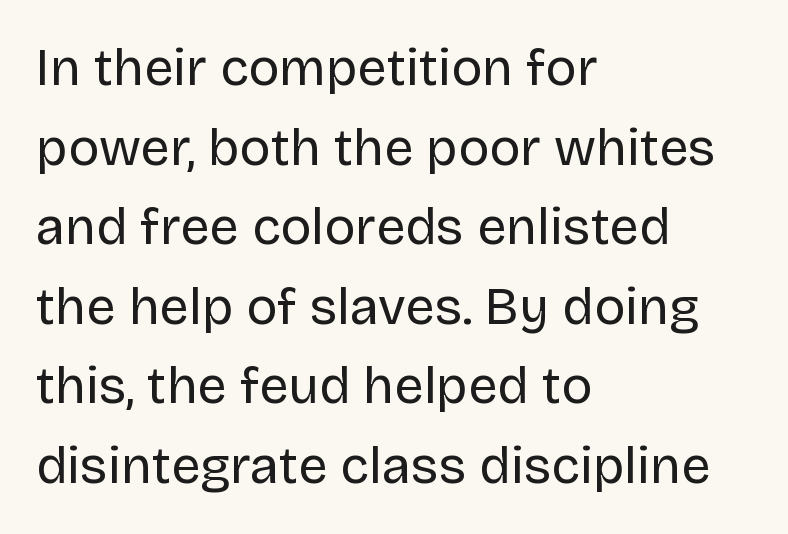
{"serif": "no", "italic": "no", "bold": "no", "weight": "regular", "width": "normal", "stroke_contrast": "low", "x_height": "large", "monospaced": "no", "underline": "no", "align": "left", "line_spacing": "normal", "line_spacing_ratio": 1.53, "letter_spacing": "normal", "letter_spacing_em": 0.0, "glyph_px": 52}
